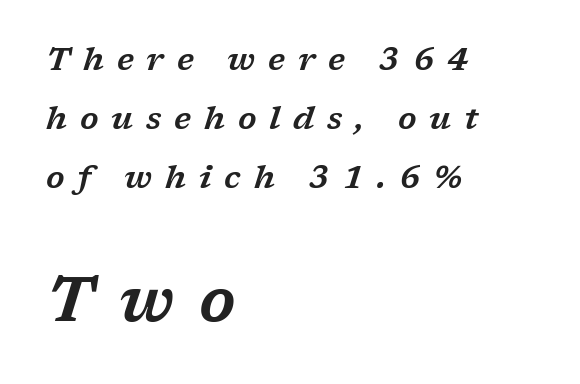
{"serif": "yes", "italic": "yes", "lean": "right", "slant_degrees": 17, "width": "wide", "stroke_contrast": "low", "x_height": "medium", "monospaced": "no", "underline": "no", "align": "left", "line_spacing_ratio": 1.85, "letter_spacing": "wide", "letter_spacing_em": 0.4, "larger_block": "second", "size_ratio": 1.97, "glyph_px": 63}
